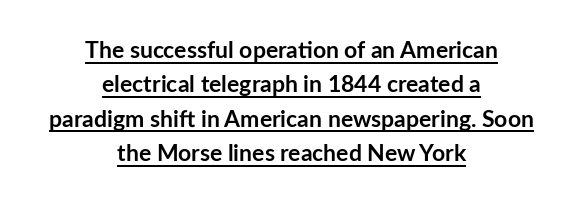
Q: Is the text bold? A: Yes.
Q: Is the text italic (slanted)? A: No, it is upright.
Q: Is the text underlined? A: Yes.
Q: How is the paragraph aligned? A: Centered.
Q: Is the spacing between letters normal or unusually wide? A: Normal.
Q: Is the spacing between lines tight, normal or loose? A: Normal.
